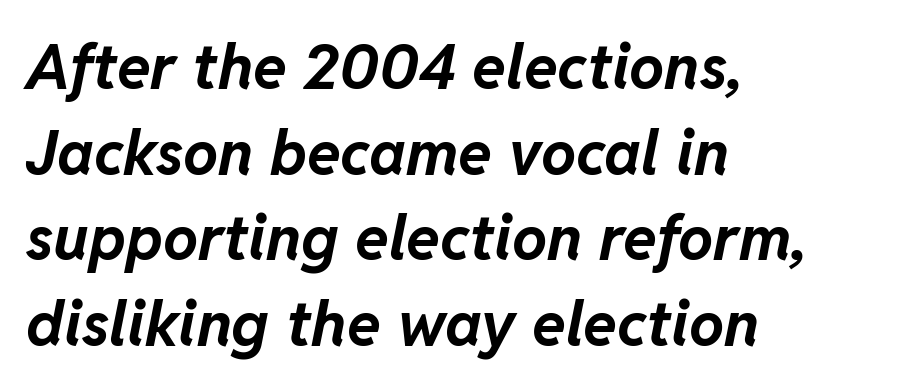
The image shows 62 px bold type, italic (leaning right); set left-aligned, normal line spacing (1.38x), normal letter spacing, not underlined; low stroke contrast and a medium x-height.
